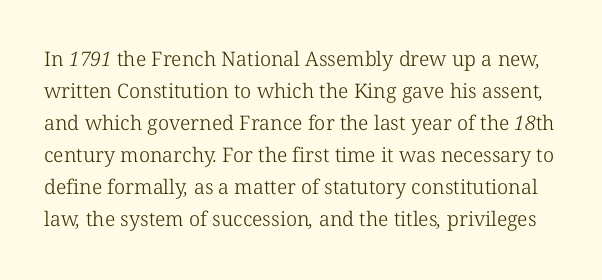
{"bold": "no", "underline": "no", "line_spacing": "normal", "line_spacing_ratio": 1.6, "letter_spacing": "normal", "letter_spacing_em": 0.0, "glyph_px": 20}
